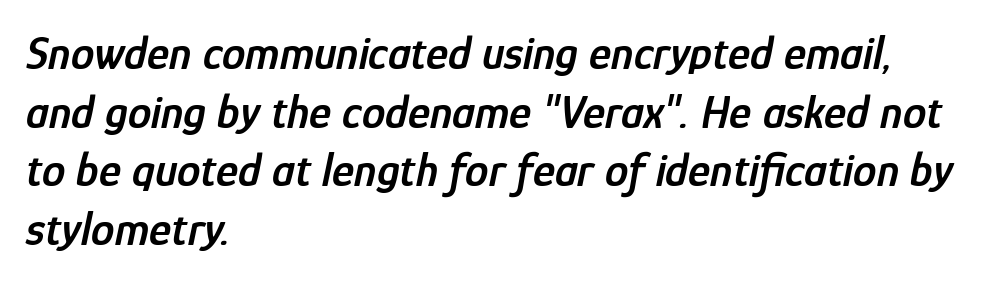
{"italic": "yes", "lean": "right", "slant_degrees": 12, "bold": "semi", "weight": "semibold", "width": "condensed", "stroke_contrast": "low", "x_height": "medium", "monospaced": "no", "underline": "no", "align": "left", "line_spacing": "normal", "line_spacing_ratio": 1.25, "letter_spacing": "normal", "letter_spacing_em": 0.0, "glyph_px": 47}
